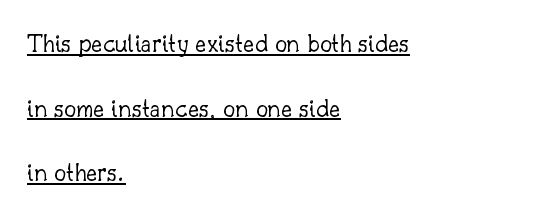
Posture: upright roman. You can see a thin bar hugging the bottom of the glyphs. No heavy texture on the line: the type isn't bold. Compared with typical body copy, the letter spacing here is the same. The passage is arranged the way most books set body copy — flush left. Vertical spacing — loose.
